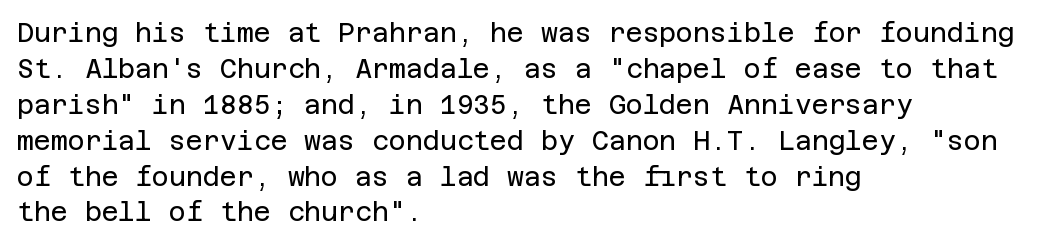
{"italic": "no", "bold": "no", "underline": "no", "align": "left", "line_spacing": "normal", "line_spacing_ratio": 1.38, "letter_spacing": "normal", "letter_spacing_em": 0.0, "glyph_px": 26}
